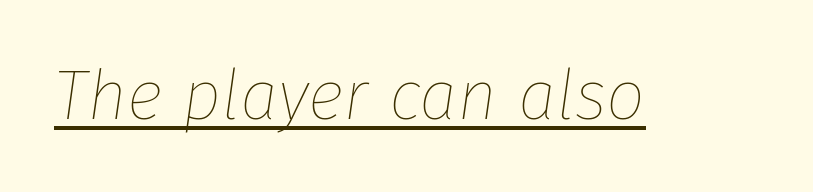
Q: Is the text bold? A: No.
Q: Is the text italic (slanted)? A: Yes, it leans right by about 8 degrees.
Q: Is the text underlined? A: Yes.
Q: Is the spacing between letters normal or unusually wide? A: Normal.
Q: Width (condensed, normal, or wide)? A: Normal.
Q: Stroke contrast? A: Low.
Q: x-height? A: Medium.
Q: Monospaced? A: No.
